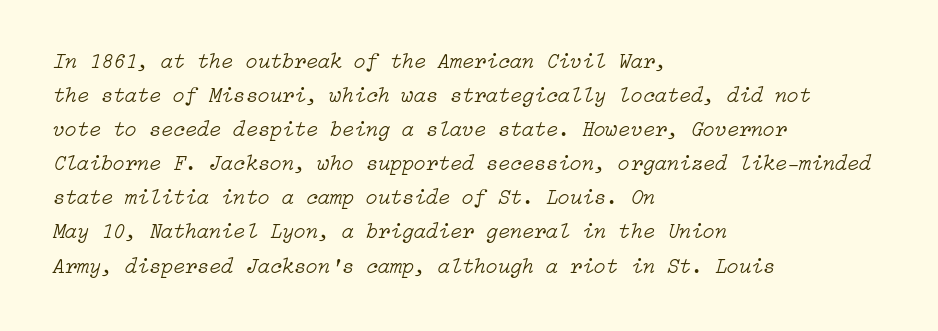
The image shows 22 px text type, italic (leaning right); set left-aligned, normal line spacing (1.55x), normal letter spacing, not underlined.
